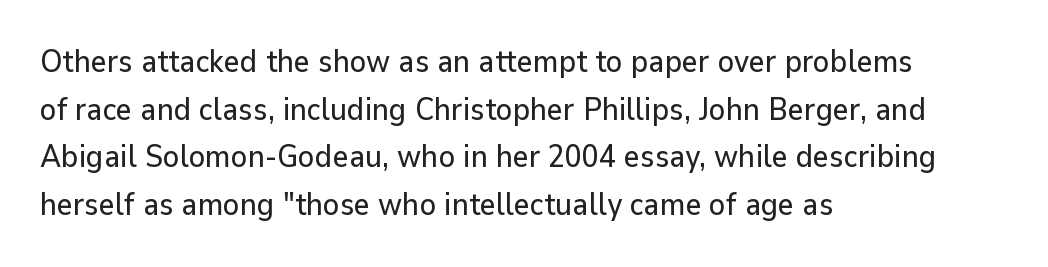
The image shows 31 px sans-serif type, upright; set left-aligned, normal line spacing (1.54x), normal letter spacing, not underlined; low stroke contrast and a medium x-height.
